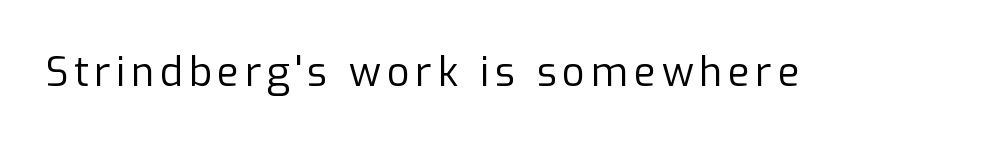
{"serif": "no", "italic": "no", "bold": "no", "weight": "regular", "width": "normal", "stroke_contrast": "low", "x_height": "medium", "monospaced": "no", "underline": "no", "glyph_px": 40}
